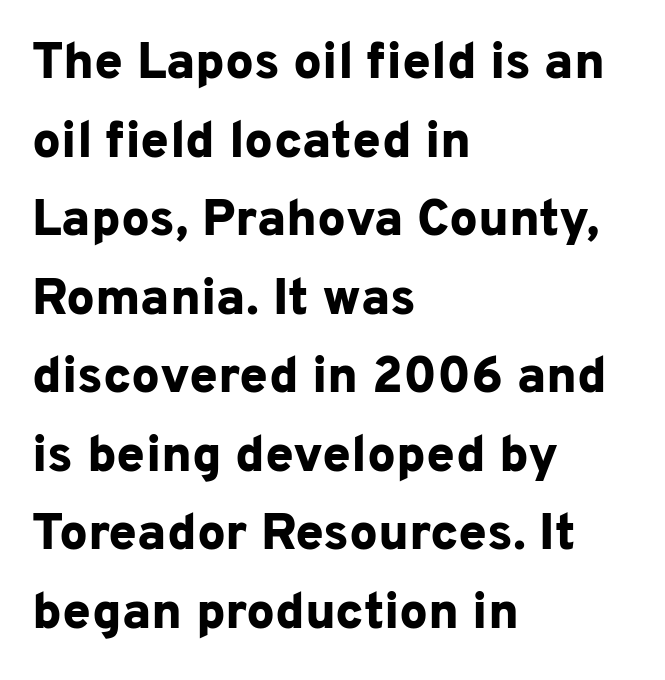
Q: Is the text bold? A: Yes.
Q: Is the text italic (slanted)? A: No, it is upright.
Q: Is the typeface a serif or a sans-serif typeface? A: Sans-serif.
Q: Is the text underlined? A: No.
Q: How is the paragraph aligned? A: Left-aligned.
Q: Is the spacing between letters normal or unusually wide? A: Normal.
Q: Is the spacing between lines tight, normal or loose? A: Normal.
Q: Width (condensed, normal, or wide)? A: Normal.
Q: Stroke contrast? A: Low.
Q: x-height? A: Medium.
Q: Monospaced? A: No.
